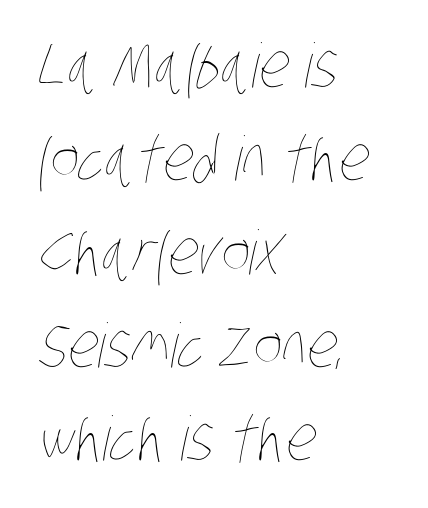
Q: Is the text bold? A: No.
Q: Is the text underlined? A: No.
Q: How is the paragraph aligned? A: Left-aligned.
Q: Is the spacing between letters normal or unusually wide? A: Normal.
Q: Is the spacing between lines tight, normal or loose? A: Normal.
Q: Width (condensed, normal, or wide)? A: Condensed.
Q: Stroke contrast? A: Low.
Q: x-height? A: Large.
Q: Monospaced? A: No.
